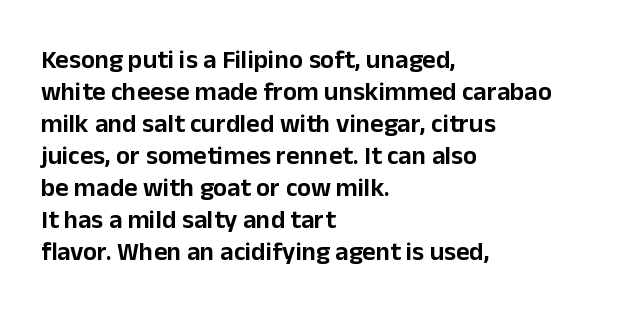
{"italic": "no", "underline": "no", "align": "left", "line_spacing_ratio": 1.23, "letter_spacing": "normal", "letter_spacing_em": 0.0, "glyph_px": 26}
